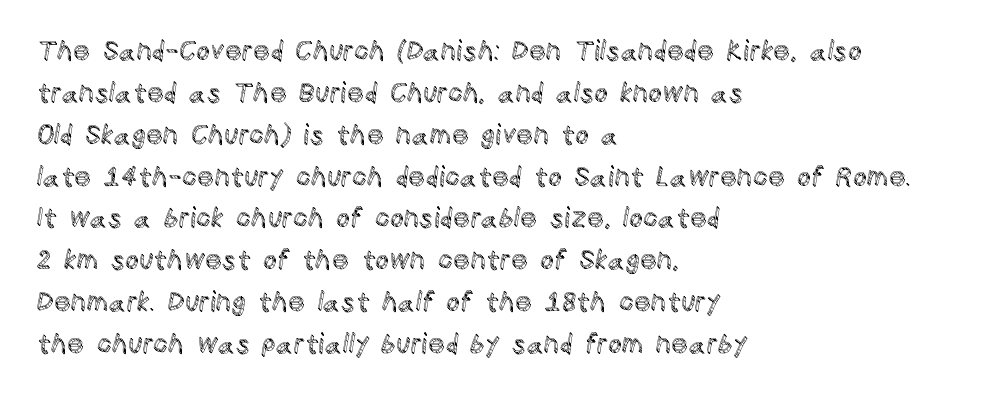
Decoration check: the copy has no underline. Is the letter spacing exaggerated? No — it looks like the ordinary default. A classic flush-left, rag-right setting is used for this passage. Baseline-to-baseline distance is the conventional proportion of letter height.
